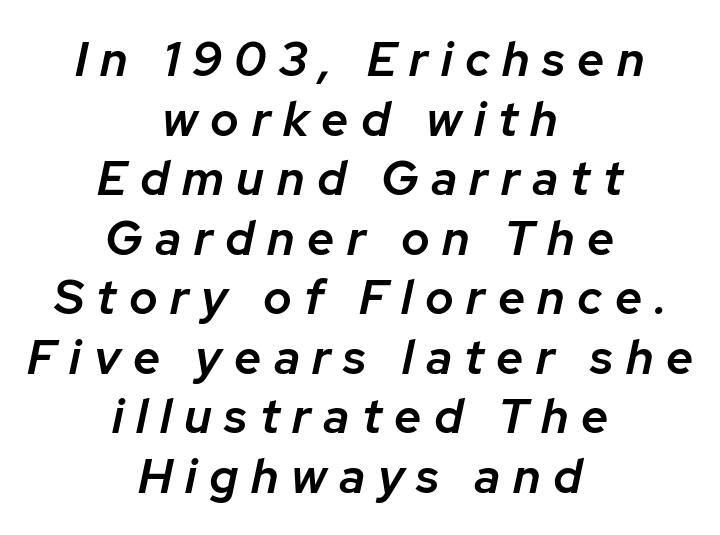
If you folded the block vertically in half, each line would mirror itself in length. Proportional: the letters do not fall into vertical columns. On the weight axis this lands at semibold, roughly 600. The glyphs look as if they've been sheared to an angle. What stands out about the letter spacing? Its width — letters are far apart. This rendering features lettering with no underline.
